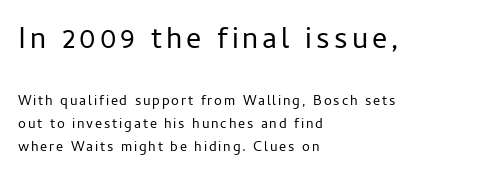
{"serif": "no", "italic": "no", "bold": "no", "weight": "regular", "width": "normal", "stroke_contrast": "low", "x_height": "medium", "monospaced": "no", "underline": "no", "align": "left", "line_spacing": "normal", "line_spacing_ratio": 1.64, "larger_block": "first", "size_ratio": 2.14, "glyph_px": 30}
